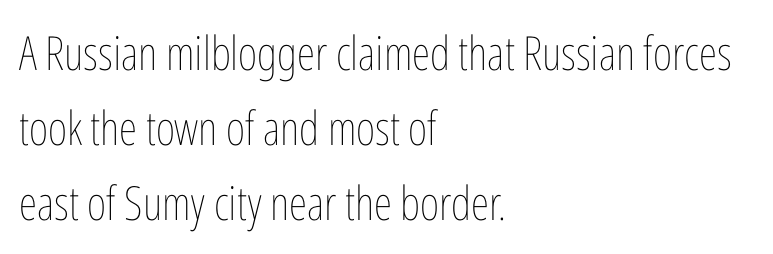
{"italic": "no", "bold": "no", "weight": "thin", "width": "condensed", "stroke_contrast": "low", "x_height": "medium", "monospaced": "no", "underline": "no", "align": "left", "line_spacing": "normal", "line_spacing_ratio": 1.6, "letter_spacing": "normal", "letter_spacing_em": 0.0, "glyph_px": 47}
